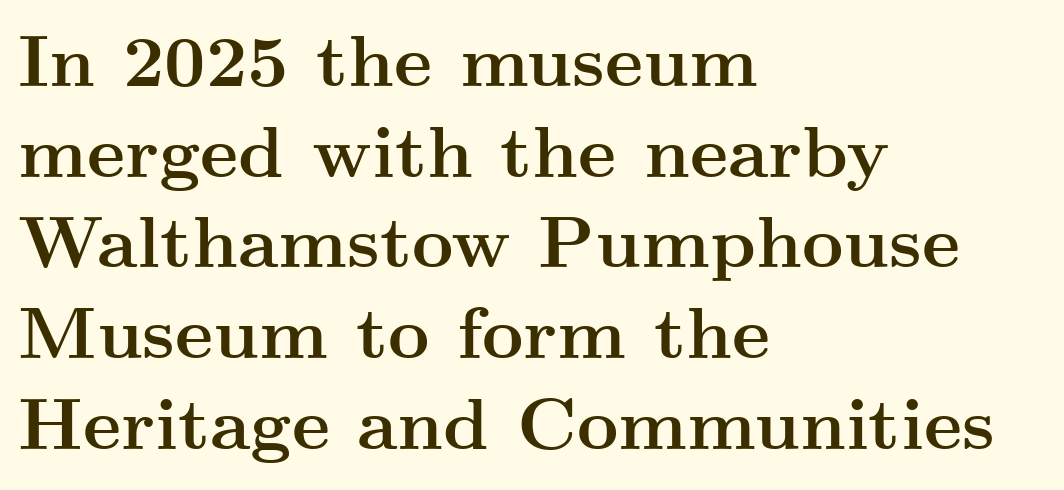
{"serif": "yes", "italic": "no", "bold": "yes", "weight": "semibold", "width": "wide", "stroke_contrast": "medium", "x_height": "small", "monospaced": "no", "underline": "no", "align": "left", "line_spacing": "normal", "line_spacing_ratio": 1.26, "letter_spacing": "normal", "letter_spacing_em": 0.0, "glyph_px": 72}
